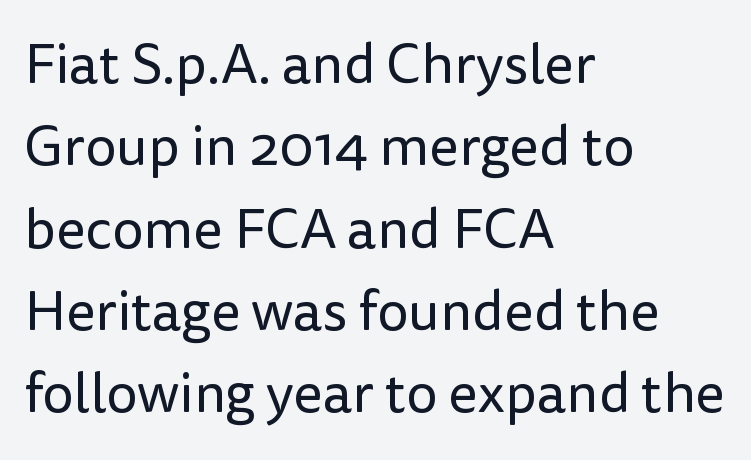
Q: Is the text bold? A: No.
Q: Is the text italic (slanted)? A: No, it is upright.
Q: Is the typeface a serif or a sans-serif typeface? A: Sans-serif.
Q: Is the text underlined? A: No.
Q: How is the paragraph aligned? A: Left-aligned.
Q: Is the spacing between letters normal or unusually wide? A: Normal.
Q: Is the spacing between lines tight, normal or loose? A: Normal.
Q: Width (condensed, normal, or wide)? A: Normal.
Q: Stroke contrast? A: Low.
Q: x-height? A: Medium.
Q: Monospaced? A: No.
